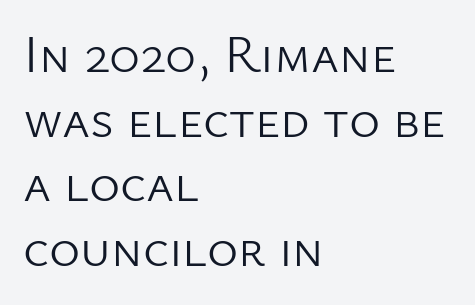
Q: Is the text bold? A: No.
Q: Is the text italic (slanted)? A: No, it is upright.
Q: Is the typeface a serif or a sans-serif typeface? A: Sans-serif.
Q: Is the text underlined? A: No.
Q: How is the paragraph aligned? A: Left-aligned.
Q: Is the spacing between letters normal or unusually wide? A: Normal.
Q: Width (condensed, normal, or wide)? A: Normal.
Q: Stroke contrast? A: Low.
Q: x-height? A: Medium.
Q: Monospaced? A: No.
